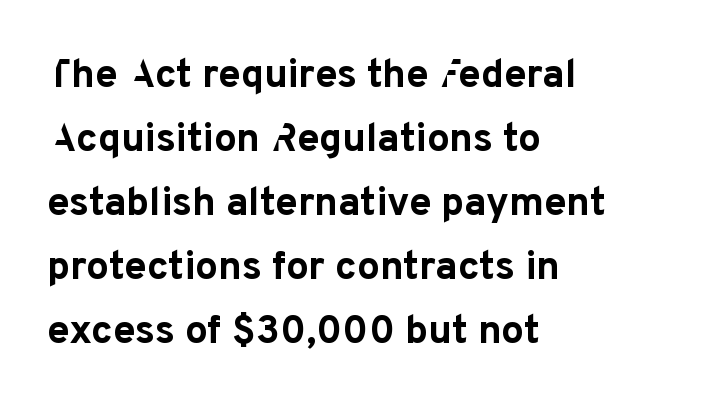
{"serif": "no", "italic": "no", "bold": "yes", "weight": "bold", "width": "normal", "stroke_contrast": "low", "x_height": "medium", "monospaced": "no", "underline": "no", "align": "left", "line_spacing": "normal", "line_spacing_ratio": 1.6, "letter_spacing": "normal", "letter_spacing_em": 0.0, "glyph_px": 40}
